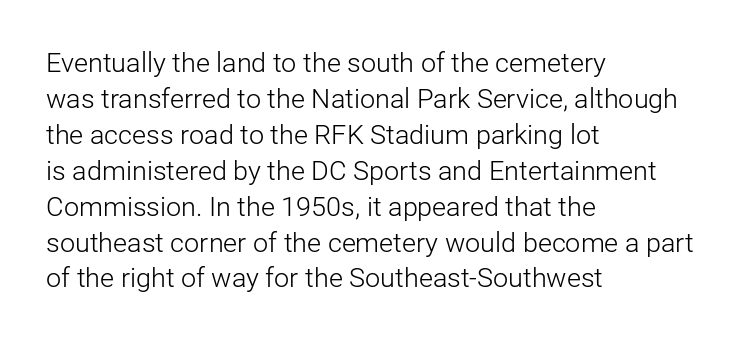
{"italic": "no", "bold": "no", "underline": "no", "align": "left", "line_spacing": "normal", "line_spacing_ratio": 1.33, "letter_spacing": "normal", "letter_spacing_em": 0.0, "glyph_px": 27}
